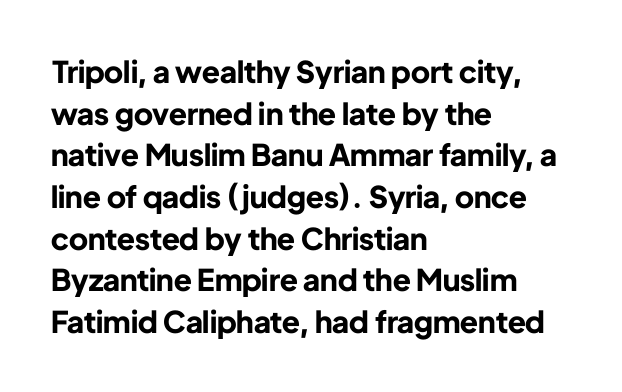
Q: Is the text bold? A: Yes.
Q: Is the text italic (slanted)? A: No, it is upright.
Q: Is the typeface a serif or a sans-serif typeface? A: Sans-serif.
Q: Is the text underlined? A: No.
Q: How is the paragraph aligned? A: Left-aligned.
Q: Is the spacing between letters normal or unusually wide? A: Normal.
Q: Is the spacing between lines tight, normal or loose? A: Normal.
Q: Width (condensed, normal, or wide)? A: Normal.
Q: Stroke contrast? A: Low.
Q: x-height? A: Medium.
Q: Monospaced? A: No.
